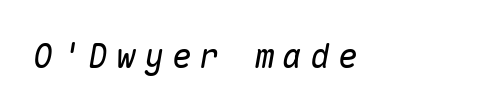
Honestly, the letter spacing is so wide it's the main thing you notice. Descenders are the only things crossing below the line. Think of a typewriter: that constant character pitch is what you see here. Slant detected: the letters are inclined.
